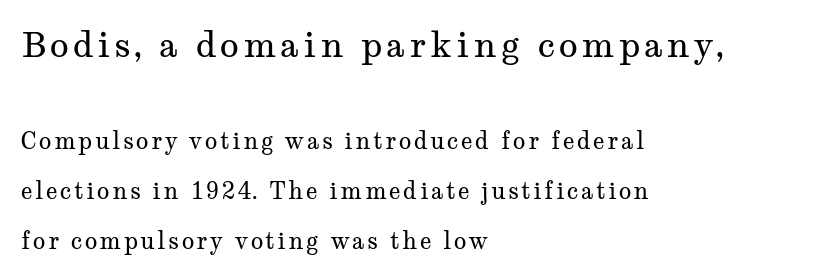
Q: Is the text bold? A: No.
Q: Is the text italic (slanted)? A: No, it is upright.
Q: Is the typeface a serif or a sans-serif typeface? A: Serif.
Q: Is the text underlined? A: No.
Q: How is the paragraph aligned? A: Left-aligned.
Q: Is the spacing between lines tight, normal or loose? A: Loose.
Q: Which block of text is set in a larger size, the first (top) or the second (bottom)? A: The first (top) one.
Q: Width (condensed, normal, or wide)? A: Wide.
Q: Stroke contrast? A: Medium.
Q: x-height? A: Medium.
Q: Monospaced? A: No.
